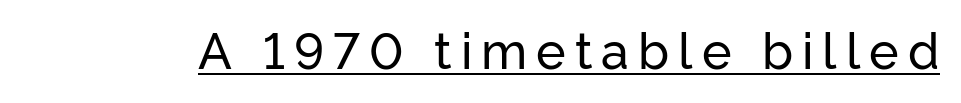
The image shows 50 px sans-serif type, upright; set underlined; low stroke contrast and a medium x-height.
